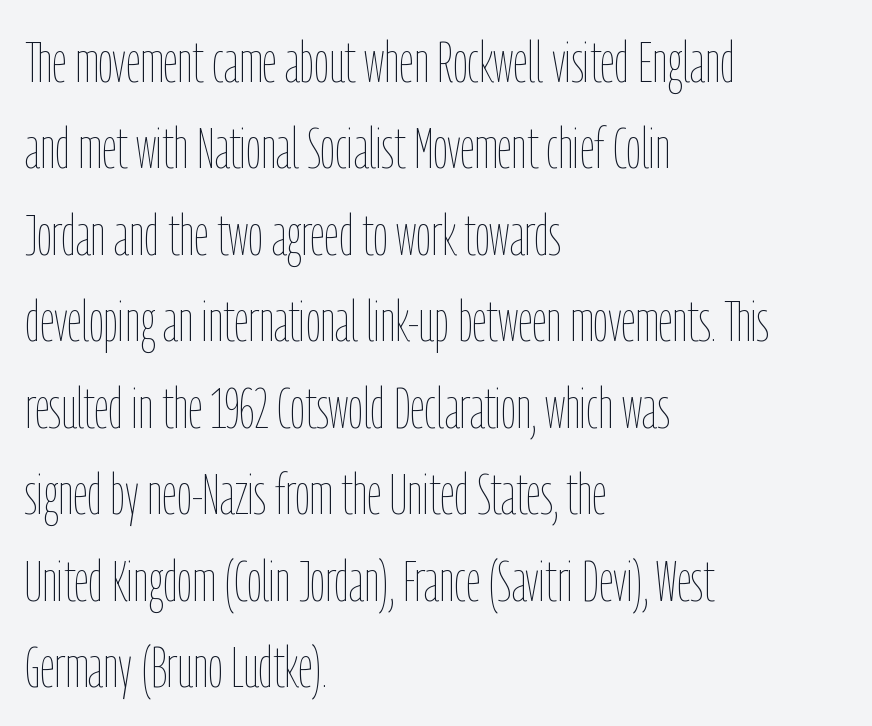
The image shows 58 px thin, condensed type, upright; set left-aligned, normal line spacing (1.49x), normal letter spacing, not underlined; low stroke contrast and a medium x-height.
